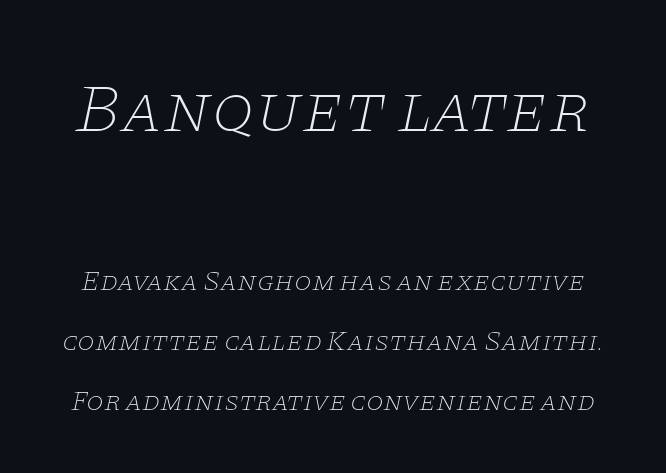
{"serif": "yes", "italic": "yes", "lean": "right", "slant_degrees": 11, "bold": "no", "weight": "thin", "width": "wide", "stroke_contrast": "low", "x_height": "large", "monospaced": "no", "underline": "no", "line_spacing": "loose", "line_spacing_ratio": 2.15, "letter_spacing": "normal", "letter_spacing_em": 0.0, "larger_block": "first", "size_ratio": 2.46, "glyph_px": 69}
